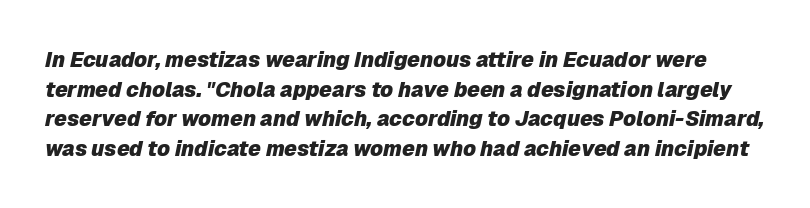
The lines sit at an ordinary, default distance from one another. Heavy, bold letterforms. The string is rendered with underlining switched off. These lines were composed using italics. Nobody touched the tracking dial on this one.
